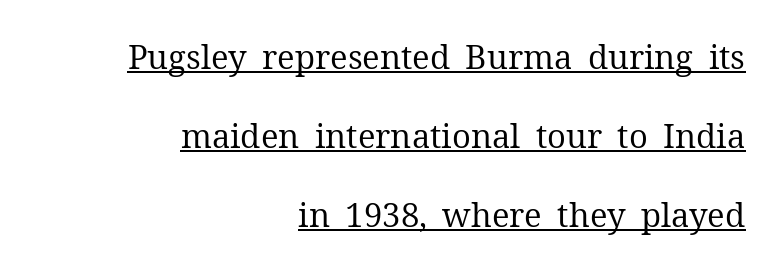
{"serif": "yes", "italic": "no", "bold": "no", "weight": "regular", "width": "normal", "stroke_contrast": "medium", "x_height": "medium", "monospaced": "no", "underline": "yes", "align": "right", "line_spacing": "loose", "line_spacing_ratio": 2.39, "letter_spacing": "normal", "letter_spacing_em": 0.0, "glyph_px": 33}
